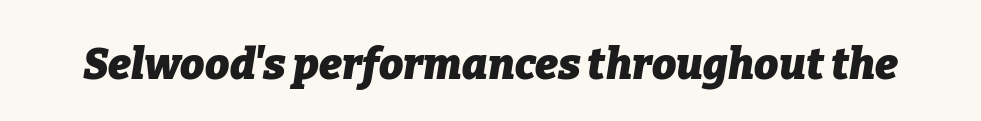
Short note: letters normally spaced. These lines are rendered in a variable-pitch font. The axis of the letterforms is tilted away from vertical. These lines carry a lot of weight — the face is fully bold. This rendering features lettering with no underline.
